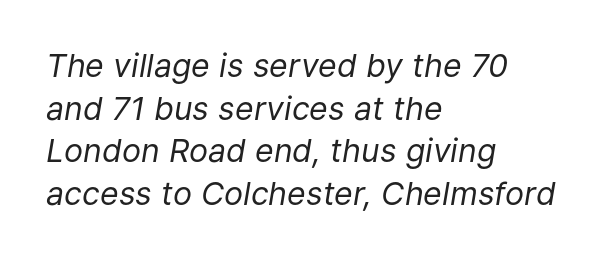
The image shows 32 px regular-weight type, italic (leaning right); set left-aligned, normal line spacing (1.33x), normal letter spacing, not underlined; low stroke contrast and a medium x-height.
